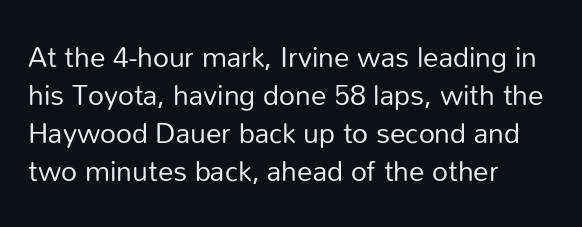
Q: Is the text bold? A: No.
Q: Is the text italic (slanted)? A: No, it is upright.
Q: Is the typeface a serif or a sans-serif typeface? A: Sans-serif.
Q: Is the text underlined? A: No.
Q: How is the paragraph aligned? A: Left-aligned.
Q: Is the spacing between letters normal or unusually wide? A: Normal.
Q: Is the spacing between lines tight, normal or loose? A: Normal.
Q: Width (condensed, normal, or wide)? A: Normal.
Q: Stroke contrast? A: Low.
Q: x-height? A: Medium.
Q: Monospaced? A: No.
